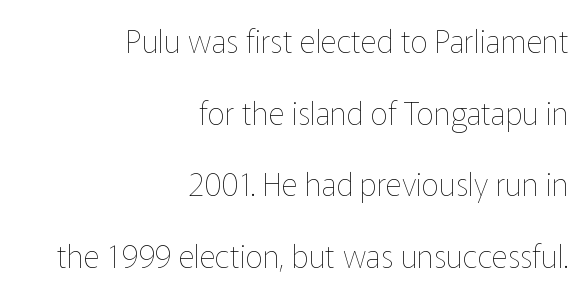
Q: Is the text bold? A: No.
Q: Is the text italic (slanted)? A: No, it is upright.
Q: Is the text underlined? A: No.
Q: How is the paragraph aligned? A: Right-aligned.
Q: Is the spacing between letters normal or unusually wide? A: Normal.
Q: Is the spacing between lines tight, normal or loose? A: Loose.
Q: Width (condensed, normal, or wide)? A: Normal.
Q: Stroke contrast? A: Low.
Q: x-height? A: Medium.
Q: Monospaced? A: No.
